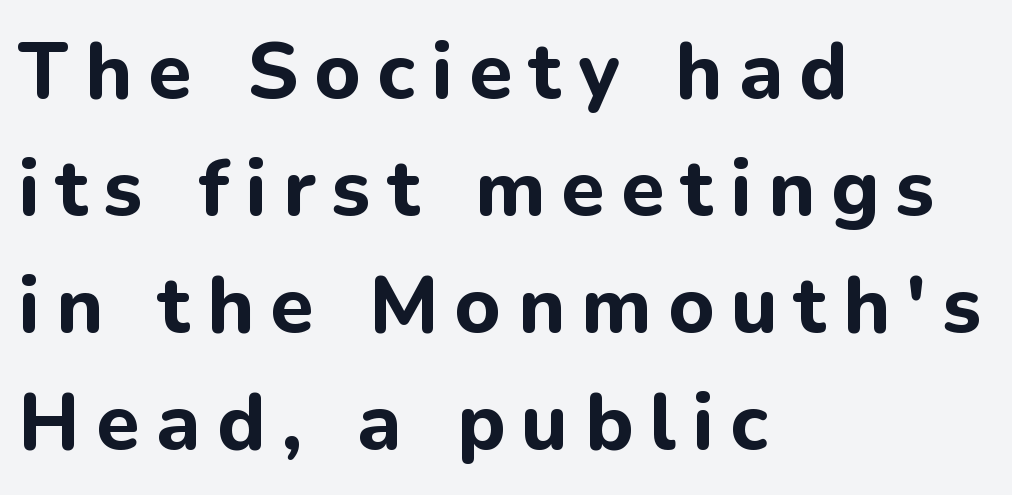
Q: Is the text bold? A: Yes.
Q: Is the text italic (slanted)? A: No, it is upright.
Q: Is the typeface a serif or a sans-serif typeface? A: Sans-serif.
Q: Is the text underlined? A: No.
Q: How is the paragraph aligned? A: Left-aligned.
Q: Is the spacing between letters normal or unusually wide? A: Unusually wide.
Q: Is the spacing between lines tight, normal or loose? A: Normal.
Q: Width (condensed, normal, or wide)? A: Normal.
Q: Stroke contrast? A: Low.
Q: x-height? A: Medium.
Q: Monospaced? A: No.
